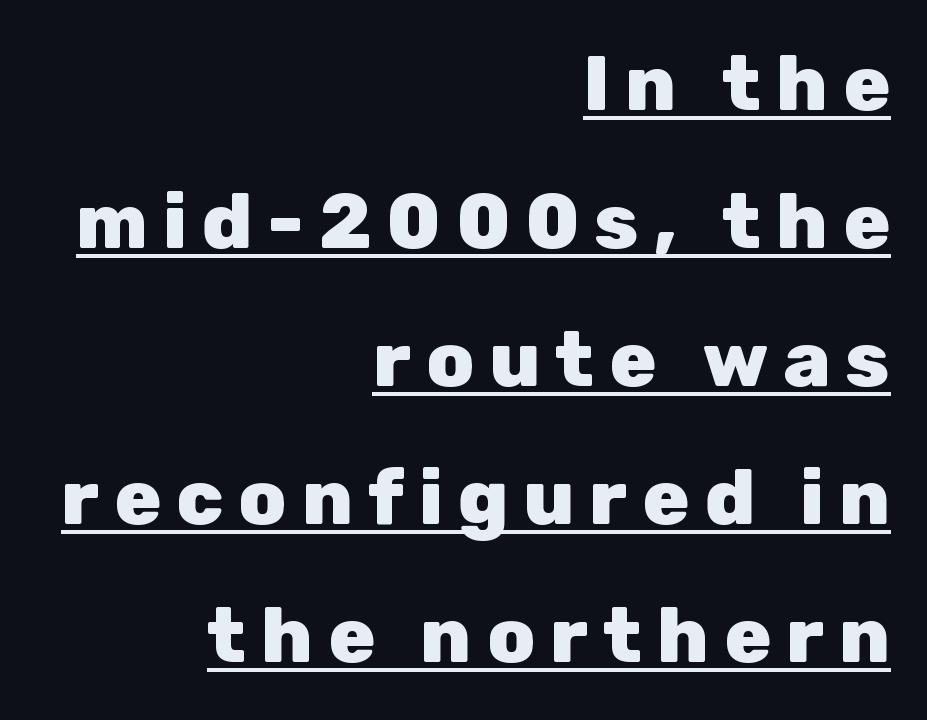
These lines were composed using upright roman letters. The face used here is proportionally spaced, like ordinary book or web type. The designer went with a sans here, leaving each stem footless. The typesetting leans heavy: a genuine bold. The paragraph has a hard right edge and a soft left edge. Caption: lettering with a line underneath.
